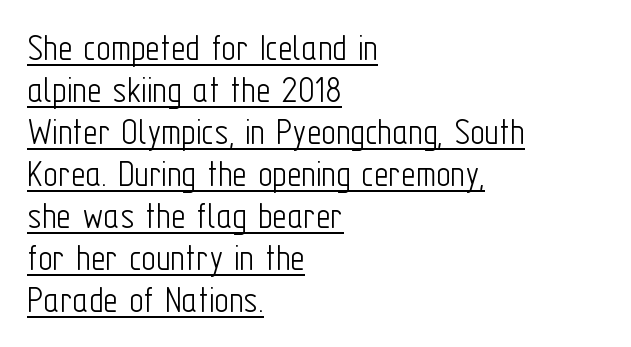
Q: Is the text bold? A: No.
Q: Is the text italic (slanted)? A: No, it is upright.
Q: Is the typeface a serif or a sans-serif typeface? A: Sans-serif.
Q: Is the text underlined? A: Yes.
Q: How is the paragraph aligned? A: Left-aligned.
Q: Is the spacing between letters normal or unusually wide? A: Normal.
Q: Is the spacing between lines tight, normal or loose? A: Tight.
Q: Width (condensed, normal, or wide)? A: Condensed.
Q: Stroke contrast? A: Low.
Q: x-height? A: Medium.
Q: Monospaced? A: No.
